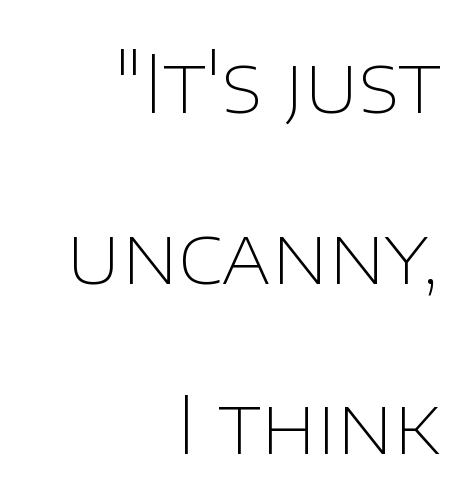
The image shows 79 px thin sans-serif type, upright; set right-aligned, loose line spacing (2.16x), normal letter spacing, not underlined; low stroke contrast and a large x-height.
